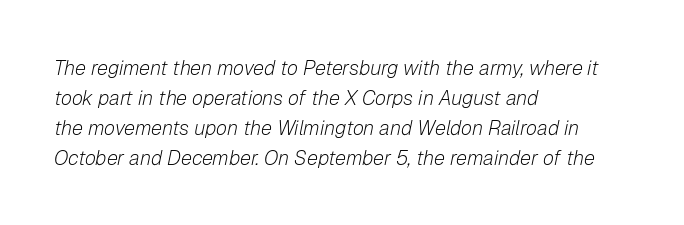
Q: Is the text bold? A: No.
Q: Is the text italic (slanted)? A: Yes, it leans right by about 12 degrees.
Q: Is the text underlined? A: No.
Q: How is the paragraph aligned? A: Left-aligned.
Q: Is the spacing between letters normal or unusually wide? A: Normal.
Q: Is the spacing between lines tight, normal or loose? A: Normal.
